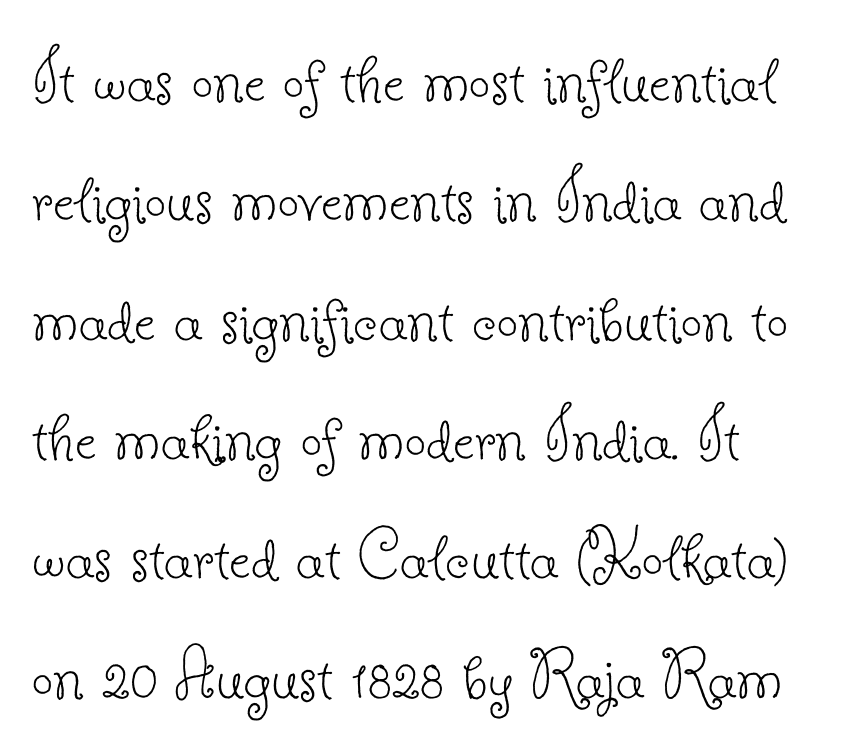
{"serif": "yes", "italic": "no", "bold": "no", "weight": "thin", "width": "normal", "stroke_contrast": "low", "x_height": "small", "monospaced": "no", "underline": "no", "line_spacing": "normal", "line_spacing_ratio": 1.57, "letter_spacing": "normal", "letter_spacing_em": 0.0, "glyph_px": 76}
